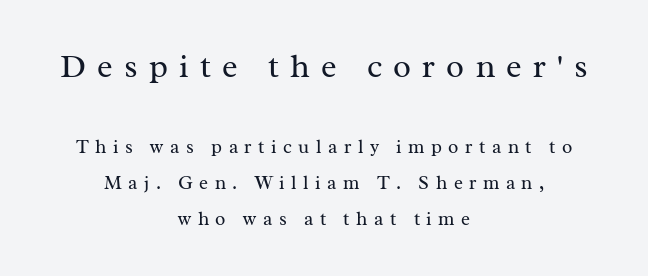
{"serif": "yes", "italic": "no", "bold": "no", "weight": "regular", "width": "normal", "stroke_contrast": "medium", "x_height": "medium", "monospaced": "no", "underline": "no", "align": "center", "line_spacing_ratio": 1.89, "letter_spacing": "wide", "letter_spacing_em": 0.34, "larger_block": "first", "size_ratio": 1.74, "glyph_px": 33}
